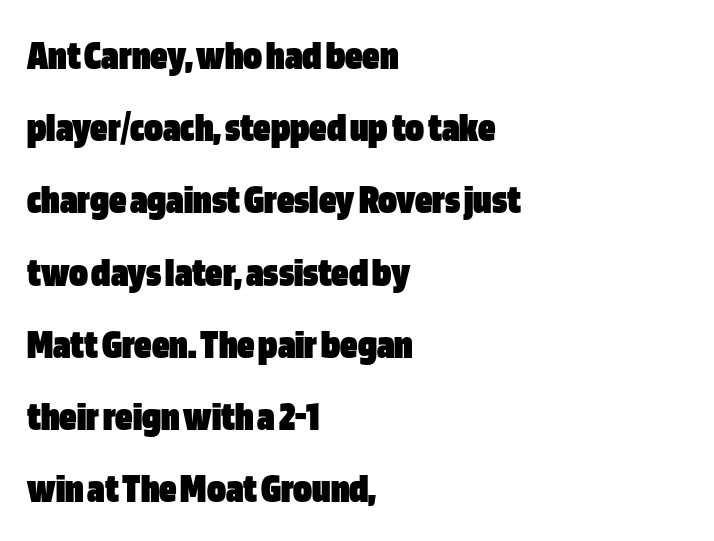
{"serif": "no", "italic": "no", "bold": "yes", "weight": "heavy", "width": "condensed", "stroke_contrast": "low", "x_height": "large", "monospaced": "no", "underline": "no", "align": "left", "line_spacing": "normal", "line_spacing_ratio": 1.68, "letter_spacing": "normal", "letter_spacing_em": 0.0, "glyph_px": 43}
